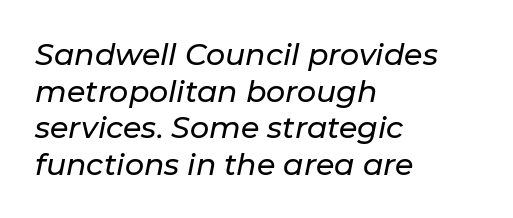
{"italic": "yes", "lean": "right", "slant_degrees": 11, "width": "normal", "stroke_contrast": "low", "x_height": "medium", "monospaced": "no", "underline": "no", "align": "left", "line_spacing_ratio": 1.22, "letter_spacing": "normal", "letter_spacing_em": 0.0, "glyph_px": 30}
